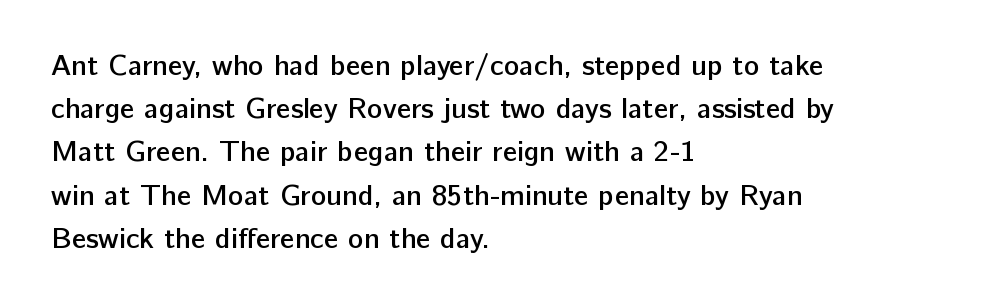
Q: Is the text bold? A: Semi-bold.
Q: Is the text italic (slanted)? A: No, it is upright.
Q: Is the typeface a serif or a sans-serif typeface? A: Sans-serif.
Q: Is the text underlined? A: No.
Q: How is the paragraph aligned? A: Left-aligned.
Q: Is the spacing between letters normal or unusually wide? A: Normal.
Q: Is the spacing between lines tight, normal or loose? A: Normal.
Q: Width (condensed, normal, or wide)? A: Normal.
Q: Stroke contrast? A: Low.
Q: x-height? A: Medium.
Q: Monospaced? A: No.
